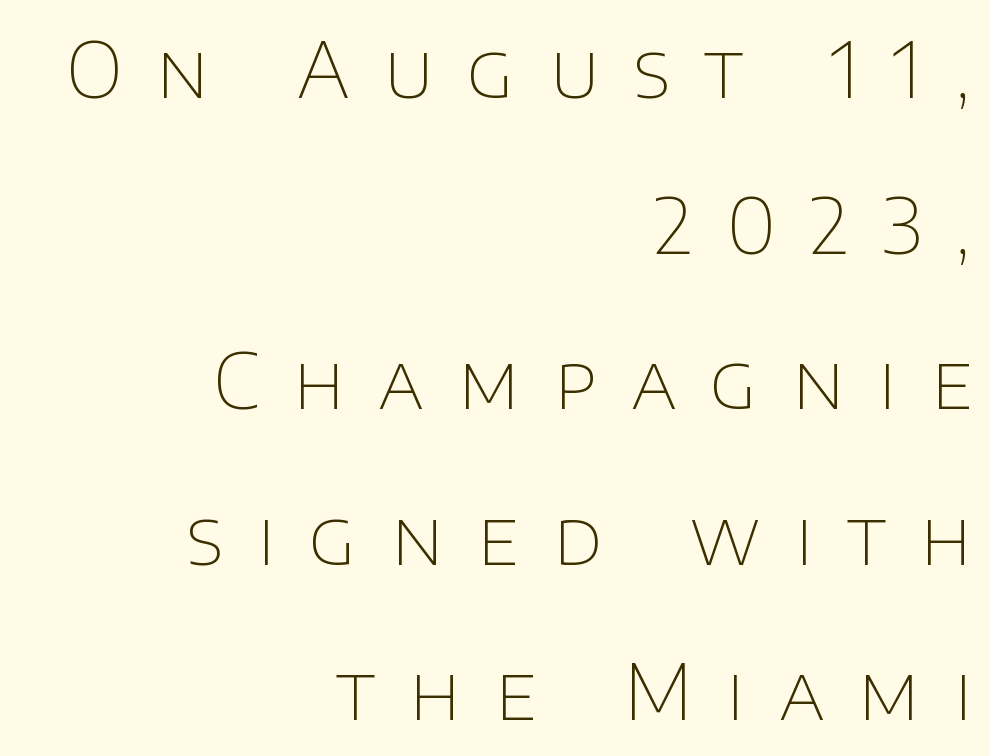
You could fit nearly another row in the gap between these rows. What kind of face is this? One without serifs — a sans. Tall strokes in this sample are plumb rather than angled. Right-aligned paragraph, ragged on the left.
